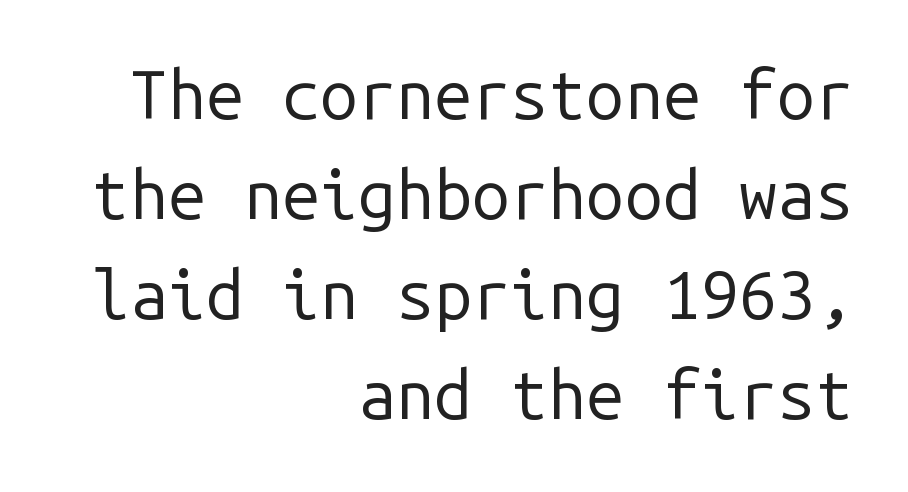
{"serif": "no", "italic": "no", "bold": "no", "weight": "regular", "width": "normal", "stroke_contrast": "low", "x_height": "medium", "monospaced": "yes", "underline": "no", "align": "right", "line_spacing": "normal", "line_spacing_ratio": 1.47, "letter_spacing": "normal", "letter_spacing_em": 0.0, "glyph_px": 68}
